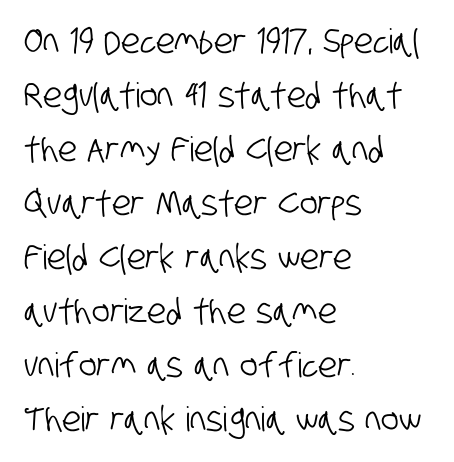
The image shows 34 px condensed sans-serif type; set left-aligned, normal line spacing (1.59x), normal letter spacing, not underlined; low stroke contrast and a large x-height.
